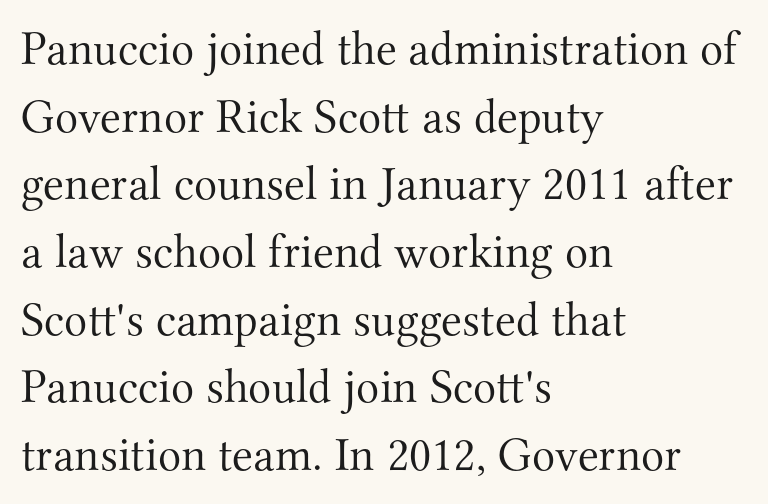
The image shows 48 px light serif type, upright; set left-aligned, normal line spacing (1.41x), normal letter spacing, not underlined; medium stroke contrast and a small x-height.
